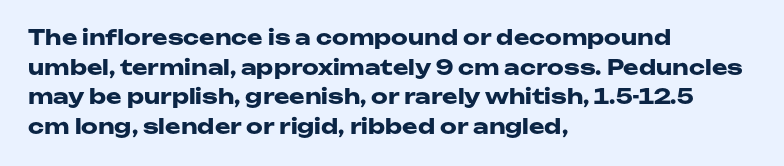
The image shows 21 px bold type, upright; set left-aligned, normal line spacing (1.41x), normal letter spacing, not underlined.
